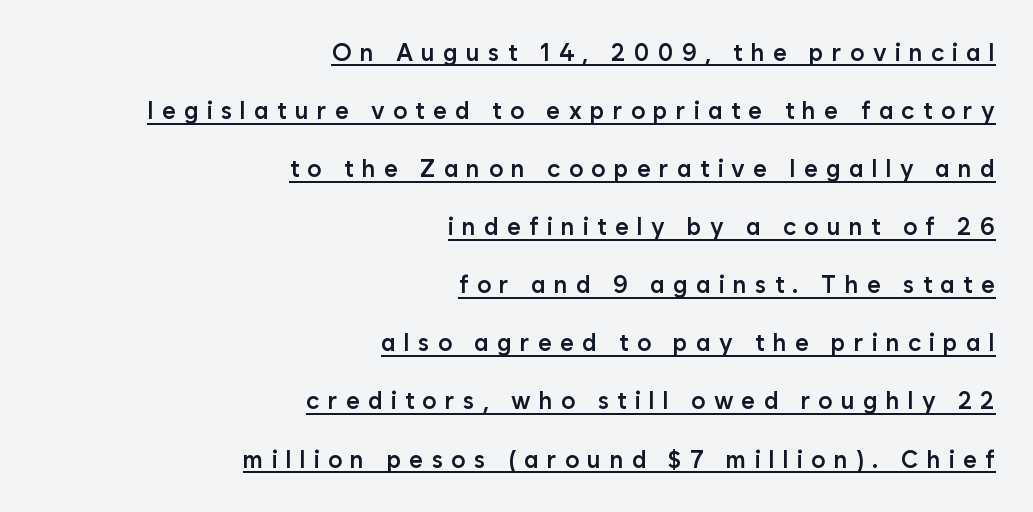
Q: Is the text bold? A: Semi-bold.
Q: Is the text italic (slanted)? A: No, it is upright.
Q: Is the text underlined? A: Yes.
Q: How is the paragraph aligned? A: Right-aligned.
Q: Is the spacing between letters normal or unusually wide? A: Unusually wide.
Q: Is the spacing between lines tight, normal or loose? A: Loose.
